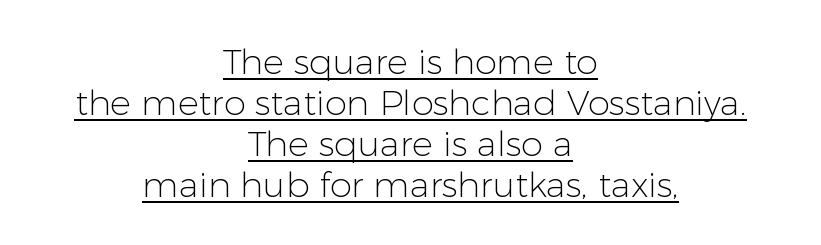
{"serif": "no", "italic": "no", "bold": "no", "weight": "light", "width": "normal", "stroke_contrast": "low", "x_height": "medium", "monospaced": "no", "underline": "yes", "align": "center", "line_spacing_ratio": 1.17, "letter_spacing": "normal", "letter_spacing_em": 0.0, "glyph_px": 35}
